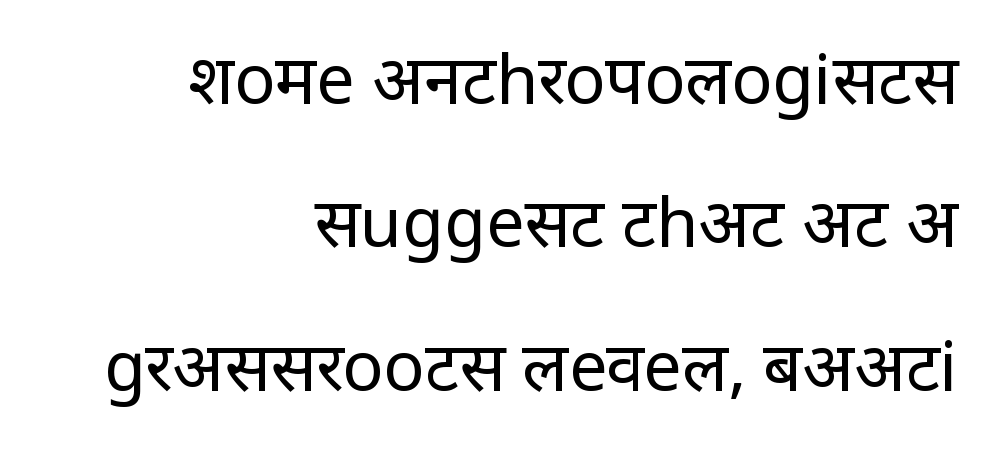
Typeset ragged left — the right edge is the straight one. Each new line begins a long way beneath the previous one. Style check: upright. The font is comparable to plain body text, perhaps lighter.
